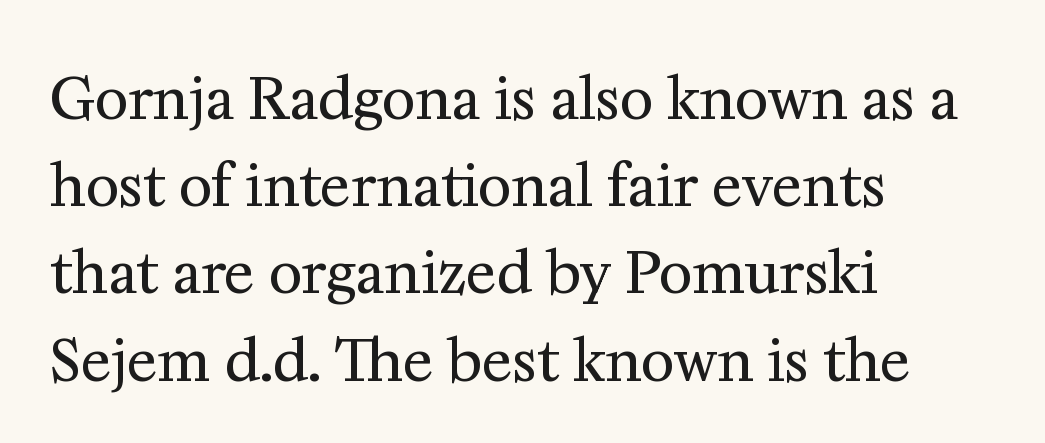
Every stem runs plumb, perpendicular to the baseline. Compared with a centered layout, this one pins lines to the left instead. The cut favours lightness, reaching ordinary text weight at its darkest. These lines are rendered in a variable-pitch font.
